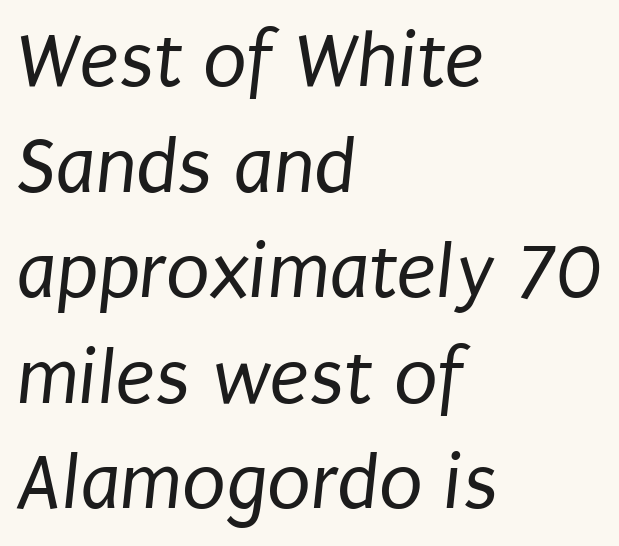
The image shows 80 px regular-weight, condensed sans-serif type; set left-aligned, normal line spacing (1.32x), normal letter spacing, not underlined; low stroke contrast and a large x-height.
